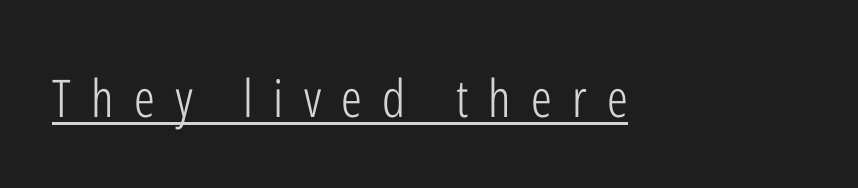
{"serif": "no", "italic": "no", "bold": "no", "weight": "light", "width": "condensed", "stroke_contrast": "low", "x_height": "medium", "monospaced": "no", "underline": "yes", "letter_spacing": "wide", "letter_spacing_em": 0.39, "glyph_px": 52}
